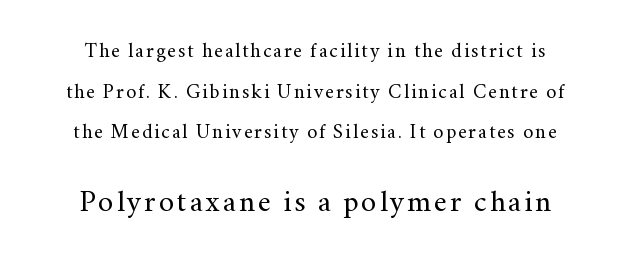
Q: Is the text bold? A: No.
Q: Is the text italic (slanted)? A: No, it is upright.
Q: Is the typeface a serif or a sans-serif typeface? A: Serif.
Q: Is the text underlined? A: No.
Q: Is the spacing between lines tight, normal or loose? A: Loose.
Q: Which block of text is set in a larger size, the first (top) or the second (bottom)? A: The second (bottom) one.
Q: Width (condensed, normal, or wide)? A: Normal.
Q: Stroke contrast? A: Medium.
Q: x-height? A: Small.
Q: Monospaced? A: No.
